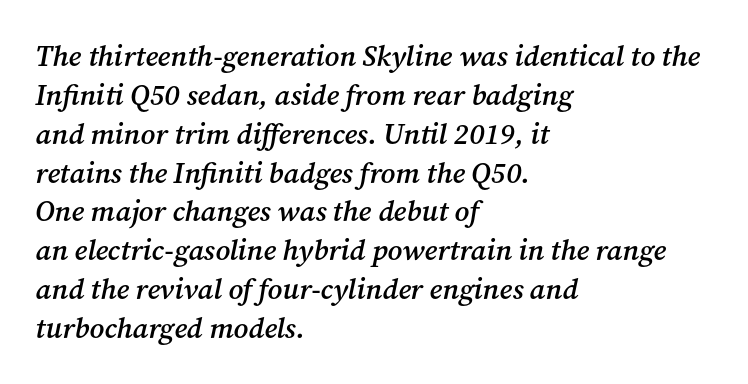
Check where the strokes stop: tiny serifs finish them off. Compared with an ordinary text face, these strokes are moderately heavier — a semibold. Each letter keeps its own natural width here, so spacing adapts to shape. This rendering leaves character spacing at its baseline value. Layout note: lines flush left.
